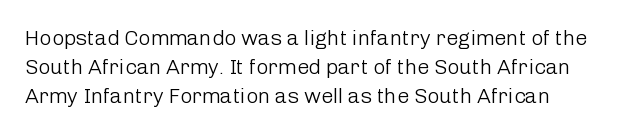
Q: Is the text bold? A: No.
Q: Is the text italic (slanted)? A: No, it is upright.
Q: Is the text underlined? A: No.
Q: Is the spacing between letters normal or unusually wide? A: Normal.
Q: Is the spacing between lines tight, normal or loose? A: Normal.
